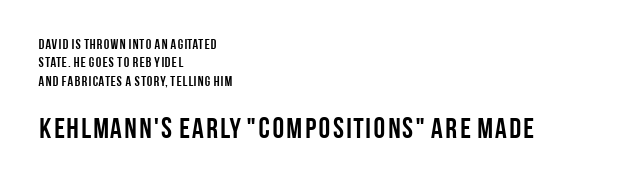
{"serif": "no", "italic": "no", "bold": "yes", "weight": "semibold", "width": "condensed", "stroke_contrast": "low", "x_height": "large", "monospaced": "no", "underline": "no", "align": "left", "line_spacing": "normal", "line_spacing_ratio": 1.31, "letter_spacing": "normal", "letter_spacing_em": 0.0, "larger_block": "second", "size_ratio": 2.07, "glyph_px": 29}
